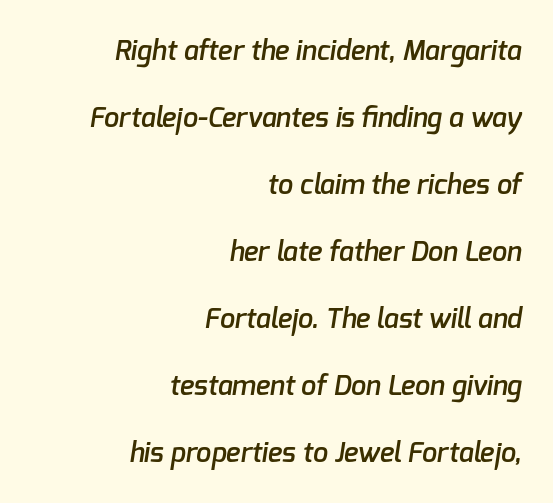
The image shows 27 px text type; set right-aligned, loose line spacing (2.48x), normal letter spacing, not underlined.
